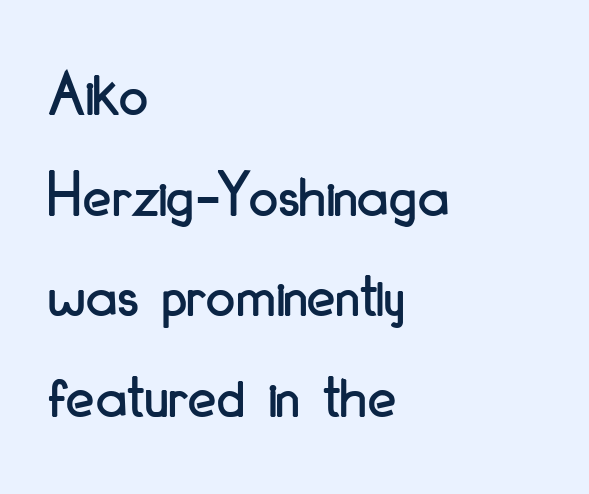
The type family on display is of the sans-serif kind. Only glyphs here, with clear space below each row. Left-aligned paragraph, ragged on the right. Between one letter and the next there's only the usual sliver of space. Each letter keeps its own natural width here, so spacing adapts to shape.
